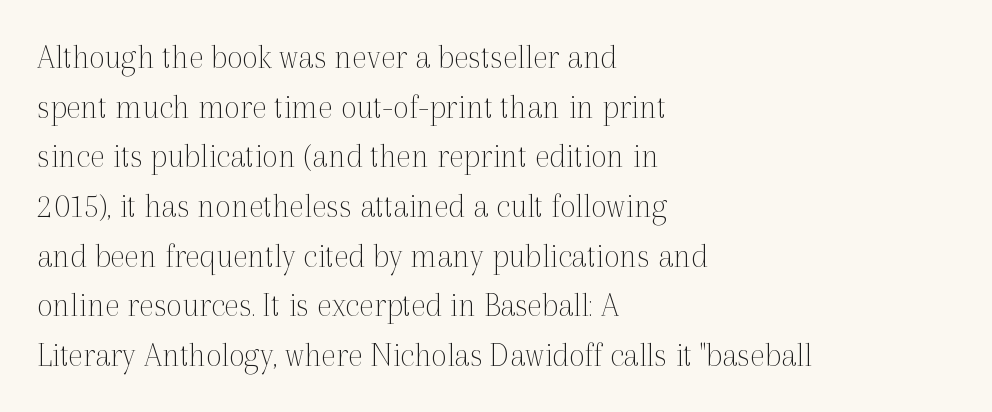
The font family rendered here belongs to the serif group. Rendered with straight, roman letterforms. The letters advance in unequal steps, a hallmark of proportional type. Spacing between characters is what you'd get straight out of the box. One glance says typical: line gaps are just what's usual.
